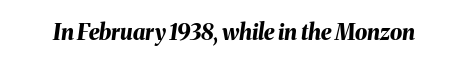
Q: Is the text bold? A: Yes.
Q: Is the text italic (slanted)? A: Yes, it leans right by about 8 degrees.
Q: Is the text underlined? A: No.
Q: Is the spacing between letters normal or unusually wide? A: Normal.
